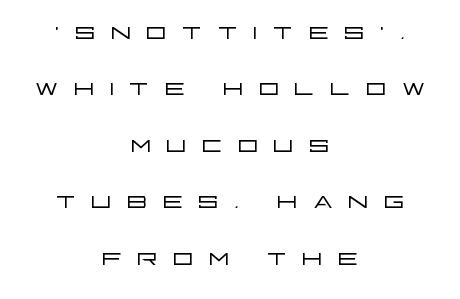
Serifs: no, the terminals of the letterforms are clean. Unlike italic type, these characters show no tilt at all. The passage is arranged like a title page — every line centered. Vertical stems look standard width or narrower in stroke. Is the letter spacing exaggerated? Yes — the characters are pushed far apart. Think of a printed novel: that variable character pitch is what you see here.
